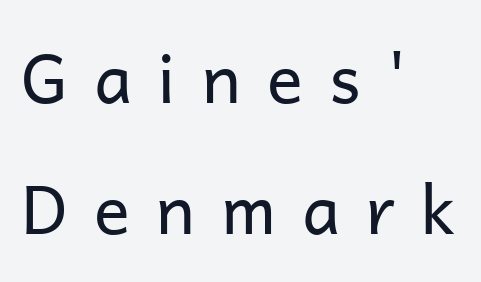
Counters stay open thanks to moderate or lighter strokes. Nobody drew a line under any word here. The letters advance in unequal steps, a hallmark of proportional type. A great deal of white space separates one row of letters from the next. Each word looks stretched out because of the extra space between its letters.
